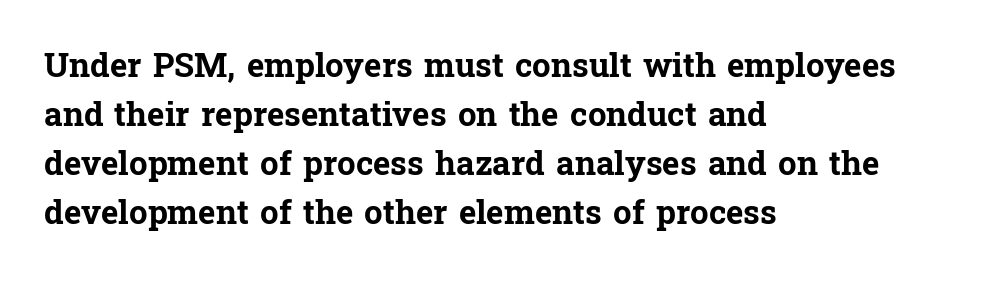
The image shows 33 px bold serif type, upright; set left-aligned, normal line spacing (1.48x), normal letter spacing, not underlined; low stroke contrast and a medium x-height.
